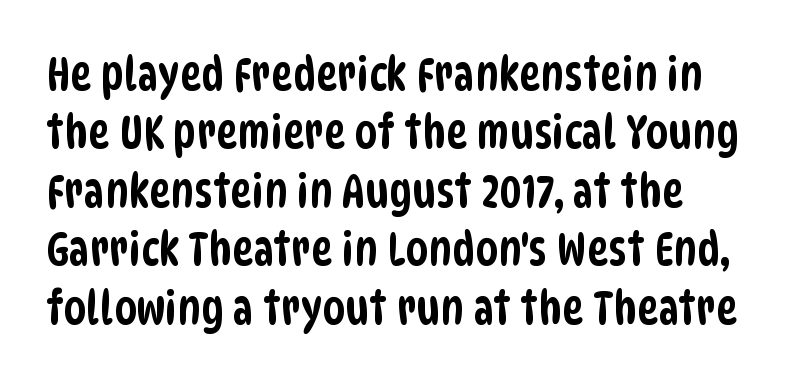
The letters advance in unequal steps, a hallmark of proportional type. Regarding leading, the lines here are spaced in the standard way. Nothing sits at the stroke ends, so this counts as sans-serif. A clean baseline with only descenders dipping below it. Honestly, the letter spacing is just normal — you wouldn't notice it.
